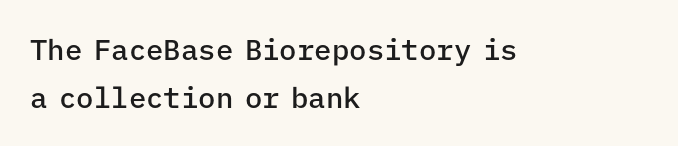
Q: Is the text bold? A: Semi-bold.
Q: Is the text italic (slanted)? A: No, it is upright.
Q: Is the typeface a serif or a sans-serif typeface? A: Sans-serif.
Q: Is the text underlined? A: No.
Q: How is the paragraph aligned? A: Left-aligned.
Q: Is the spacing between letters normal or unusually wide? A: Normal.
Q: Is the spacing between lines tight, normal or loose? A: Normal.
Q: Width (condensed, normal, or wide)? A: Normal.
Q: Stroke contrast? A: Low.
Q: x-height? A: Medium.
Q: Monospaced? A: Yes.
